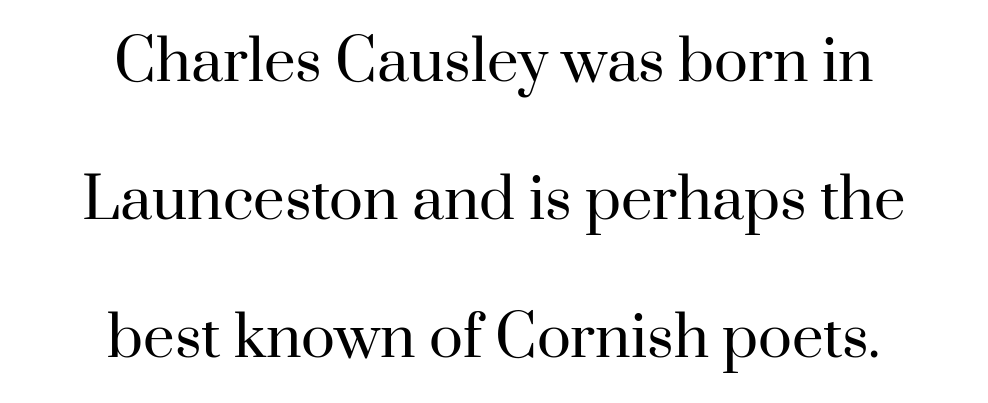
{"serif": "yes", "italic": "no", "bold": "no", "weight": "regular", "width": "normal", "stroke_contrast": "high", "x_height": "small", "monospaced": "no", "underline": "no", "align": "center", "line_spacing": "loose", "line_spacing_ratio": 2.46, "letter_spacing": "normal", "letter_spacing_em": 0.0, "glyph_px": 56}
